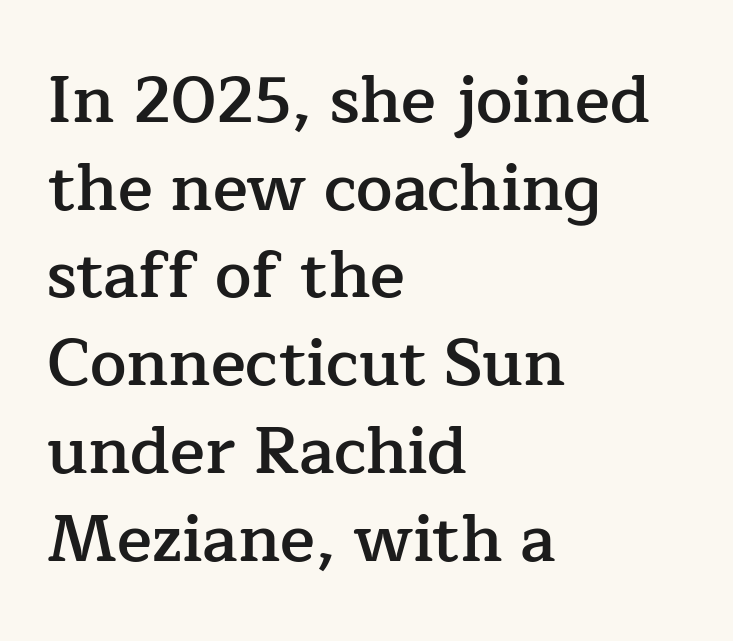
{"serif": "yes", "italic": "no", "bold": "semi", "weight": "semibold", "width": "normal", "stroke_contrast": "low", "x_height": "medium", "monospaced": "no", "underline": "no", "align": "left", "line_spacing": "normal", "line_spacing_ratio": 1.35, "letter_spacing": "normal", "letter_spacing_em": 0.0, "glyph_px": 65}
